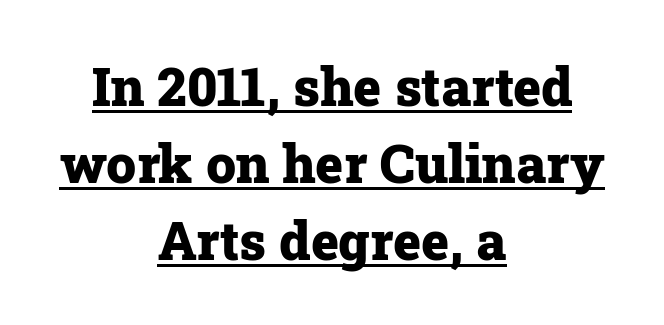
The compositor balanced each line on the midline. Letter spacing: default. These lines are rendered in a variable-pitch font. These lines carry a lot of weight — the face is fully bold. Unlike a clean sans, this face finishes its strokes with serifs.
